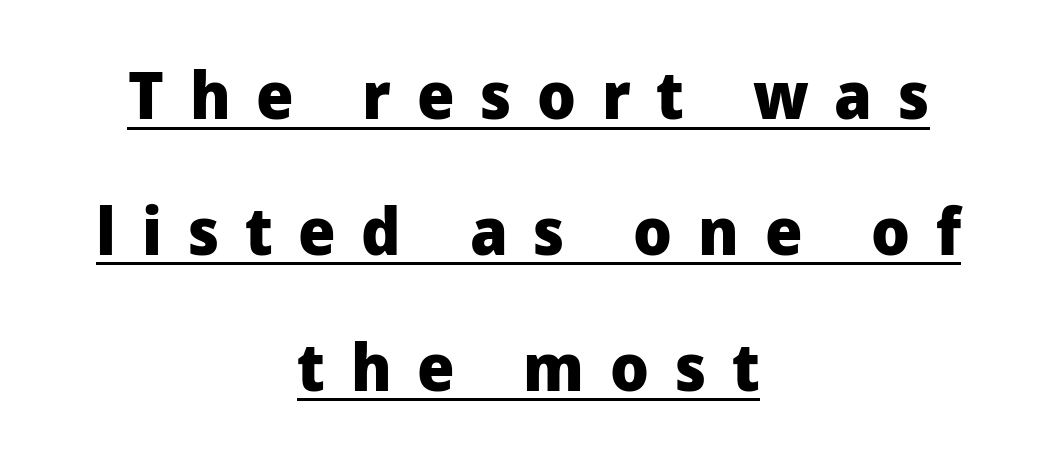
The image shows 66 px heavy sans-serif type, upright; set centered, loose line spacing (2.06x), unusually wide letter spacing (+0.39 em), underlined; low stroke contrast and a medium x-height.
